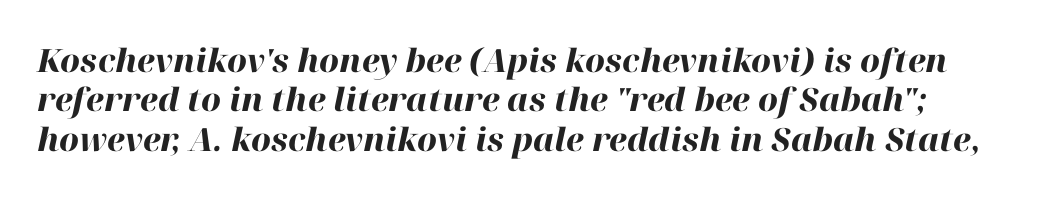
You could not count columns in this text — the font is proportionally spaced. Underline: absent. Is the type bold? Yes — the strokes are clearly thick and heavy. The lettering tilts uniformly, giving the passage an italic look. You could call the tracking neutral — neither tight nor loose.
